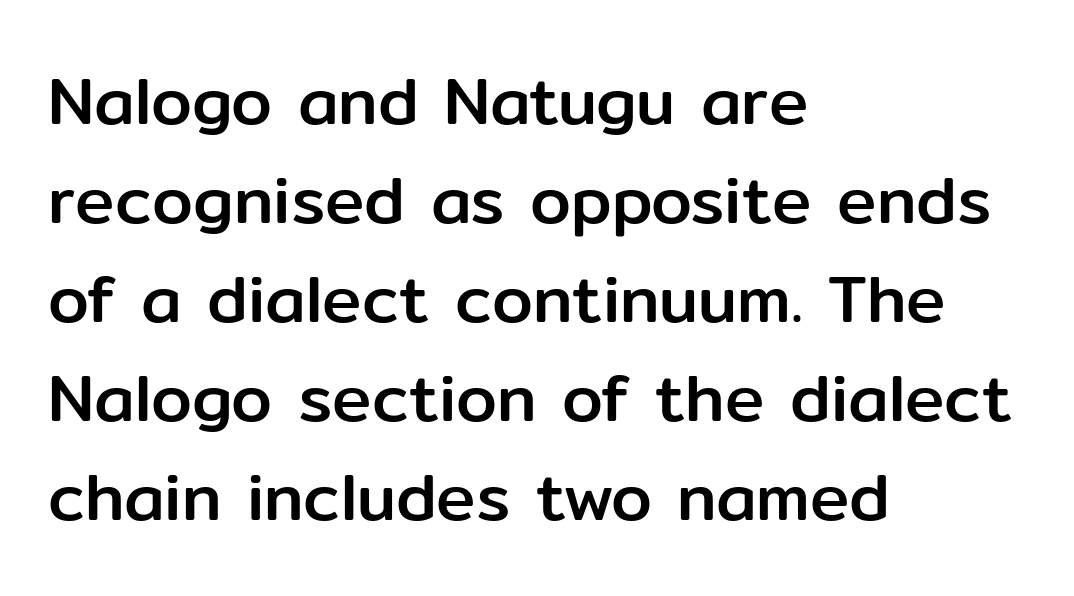
Q: Is the text italic (slanted)? A: No, it is upright.
Q: Is the typeface a serif or a sans-serif typeface? A: Sans-serif.
Q: Is the text underlined? A: No.
Q: How is the paragraph aligned? A: Left-aligned.
Q: Is the spacing between letters normal or unusually wide? A: Normal.
Q: Is the spacing between lines tight, normal or loose? A: Normal.
Q: Width (condensed, normal, or wide)? A: Normal.
Q: Stroke contrast? A: Low.
Q: x-height? A: Medium.
Q: Monospaced? A: No.
